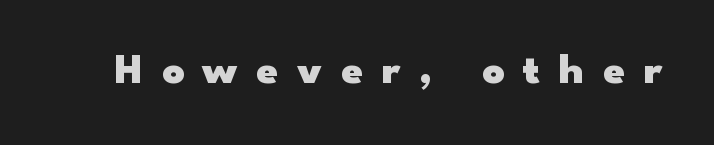
{"serif": "no", "italic": "no", "bold": "yes", "weight": "heavy", "width": "wide", "stroke_contrast": "low", "x_height": "small", "monospaced": "no", "underline": "no", "letter_spacing": "wide", "letter_spacing_em": 0.44, "glyph_px": 43}
